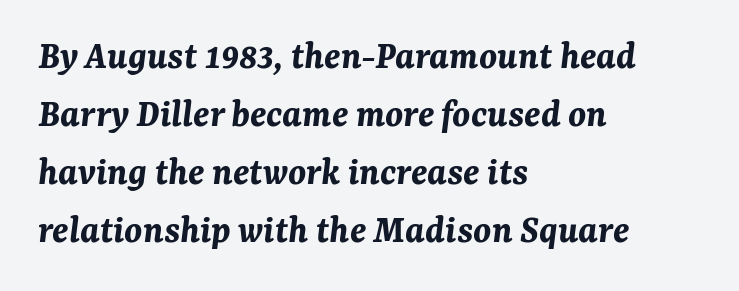
Q: Is the text bold? A: Yes.
Q: Is the text italic (slanted)? A: Yes, it leans right by about 7 degrees.
Q: Is the text underlined? A: No.
Q: How is the paragraph aligned? A: Left-aligned.
Q: Is the spacing between letters normal or unusually wide? A: Normal.
Q: Is the spacing between lines tight, normal or loose? A: Normal.
Q: Width (condensed, normal, or wide)? A: Normal.
Q: Stroke contrast? A: Medium.
Q: x-height? A: Medium.
Q: Monospaced? A: No.
